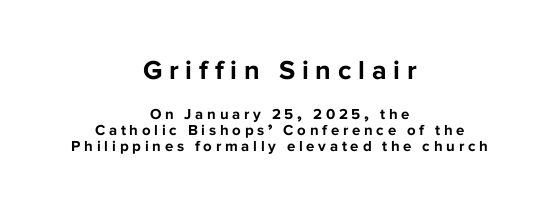
The image shows 27 px bold type, upright; set centered, tight line spacing (1.08x), unusually wide letter spacing (+0.25 em), not underlined; the first (top) block is 1.8x larger.
